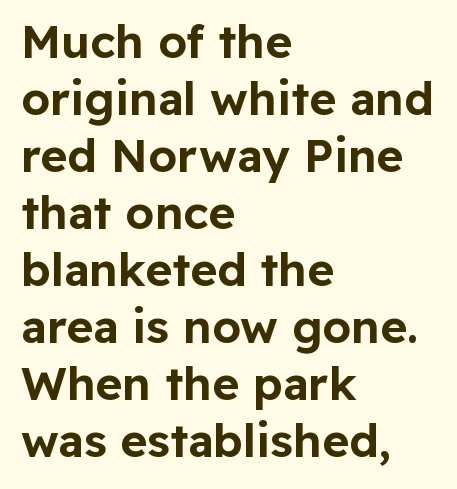
{"serif": "no", "italic": "no", "width": "normal", "stroke_contrast": "low", "x_height": "medium", "monospaced": "no", "underline": "no", "align": "left", "line_spacing_ratio": 1.24, "letter_spacing": "normal", "letter_spacing_em": 0.0, "glyph_px": 46}
